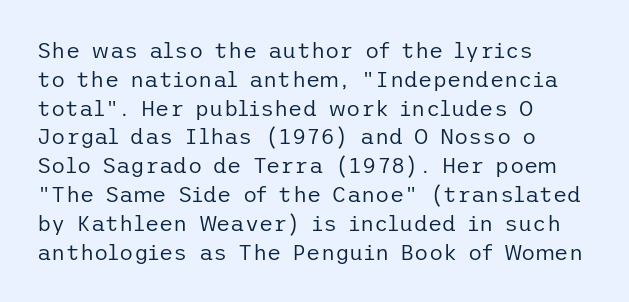
The image shows 22 px text type, upright; set left-aligned, normal line spacing (1.31x), normal letter spacing, not underlined.
